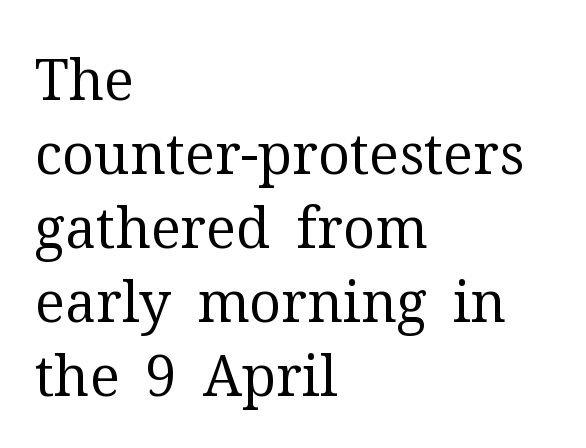
Q: Is the text bold? A: No.
Q: Is the text italic (slanted)? A: No, it is upright.
Q: Is the typeface a serif or a sans-serif typeface? A: Serif.
Q: Is the text underlined? A: No.
Q: How is the paragraph aligned? A: Left-aligned.
Q: Is the spacing between letters normal or unusually wide? A: Normal.
Q: Is the spacing between lines tight, normal or loose? A: Normal.
Q: Width (condensed, normal, or wide)? A: Normal.
Q: Stroke contrast? A: Medium.
Q: x-height? A: Medium.
Q: Monospaced? A: No.
